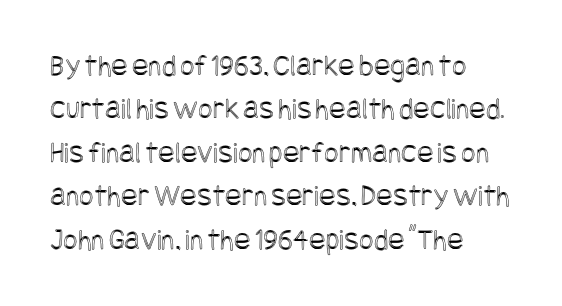
The image shows 31 px condensed type, upright; set left-aligned, normal line spacing (1.4x), normal letter spacing, not underlined; a large x-height.
